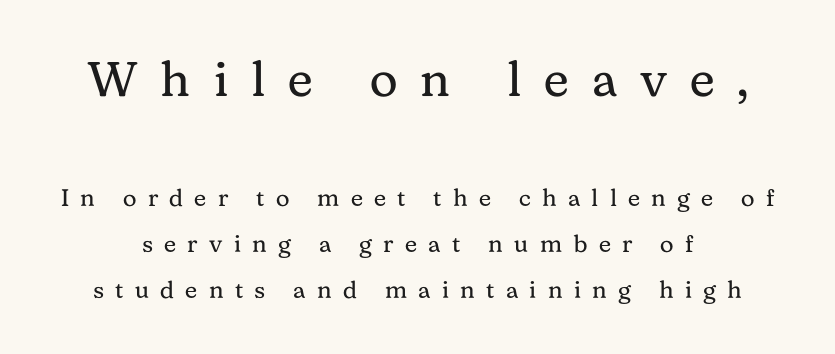
Q: Is the text bold? A: No.
Q: Is the text italic (slanted)? A: No, it is upright.
Q: Is the typeface a serif or a sans-serif typeface? A: Serif.
Q: Is the text underlined? A: No.
Q: Is the spacing between letters normal or unusually wide? A: Unusually wide.
Q: Is the spacing between lines tight, normal or loose? A: Loose.
Q: Which block of text is set in a larger size, the first (top) or the second (bottom)? A: The first (top) one.
Q: Width (condensed, normal, or wide)? A: Normal.
Q: Stroke contrast? A: Medium.
Q: x-height? A: Medium.
Q: Monospaced? A: No.
